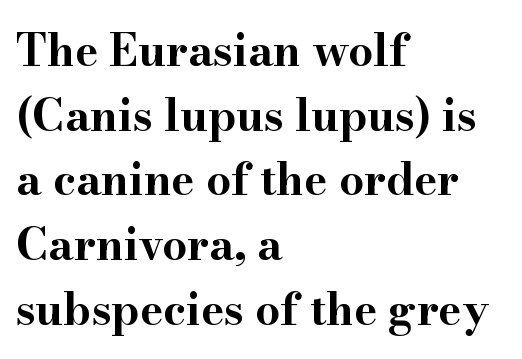
Do the characters align in a grid? No, the font is proportional. The tracking reads as untouched default to a designer's eye. The type sits square on the baseline with zero lean. The area under the type is left untouched. Regular leading. Typographic density is high because the face is bold.
